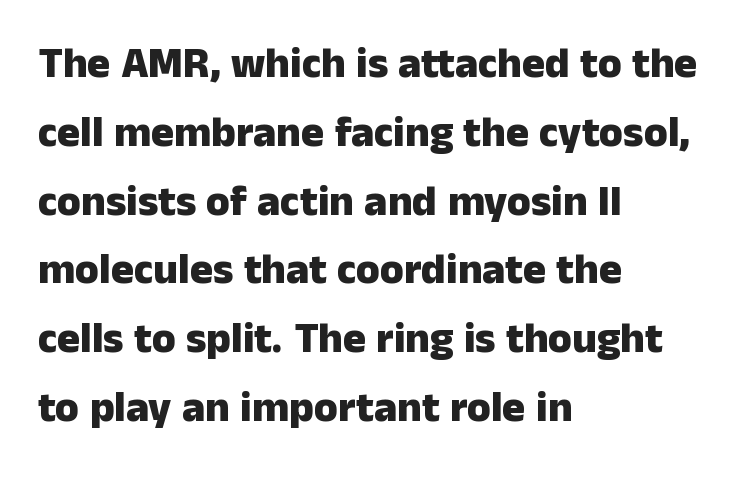
The image shows 43 px heavy sans-serif type, upright; set left-aligned, normal line spacing (1.6x), normal letter spacing, not underlined; low stroke contrast and a medium x-height.
